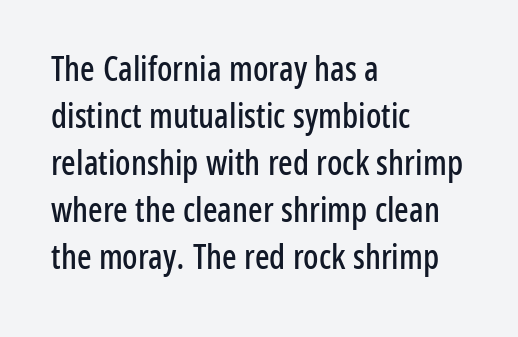
{"serif": "no", "italic": "no", "width": "condensed", "stroke_contrast": "low", "x_height": "medium", "monospaced": "no", "underline": "no", "align": "left", "line_spacing": "normal", "line_spacing_ratio": 1.38, "letter_spacing": "normal", "letter_spacing_em": 0.0, "glyph_px": 34}
